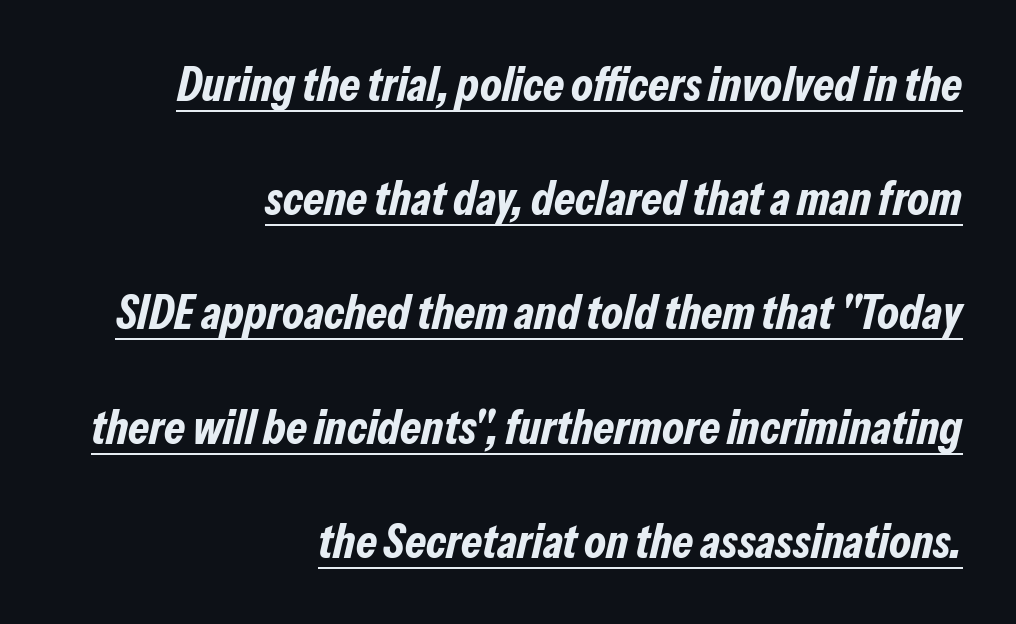
The image shows 48 px bold, condensed type, italic (leaning right); set right-aligned, loose line spacing (2.38x), normal letter spacing, underlined; low stroke contrast and a medium x-height.
